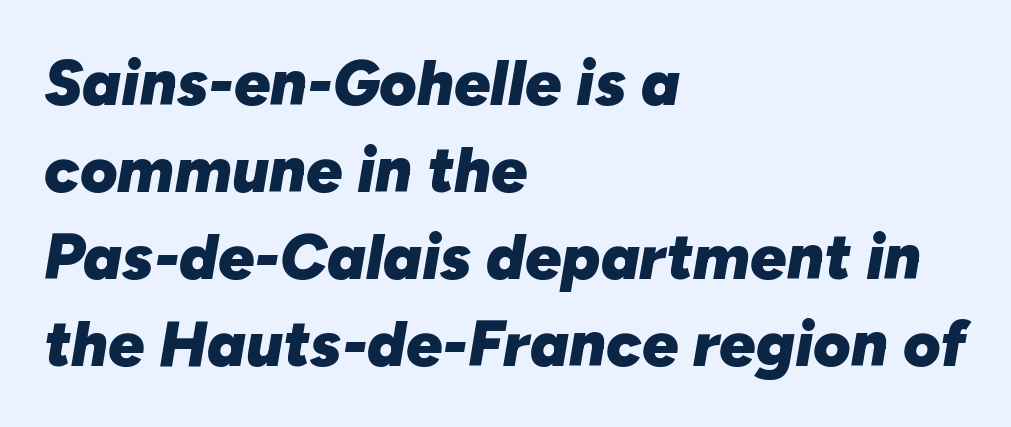
Every character sits at an angle, as italics do. Is there much room between lines? A standard amount, neither cramped nor airy. Each word holds together tightly as a unit, with standard inter-letter gaps. The rendering uses natural spacing where letterforms have individual widths. A bare baseline throughout the passage.
